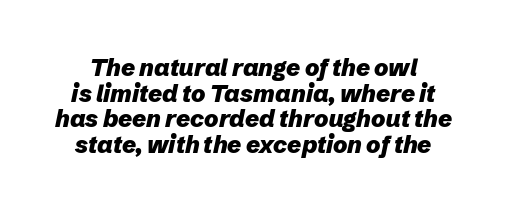
{"italic": "yes", "lean": "right", "slant_degrees": 12, "bold": "yes", "underline": "no", "line_spacing": "tight", "line_spacing_ratio": 1.07, "letter_spacing": "normal", "letter_spacing_em": 0.0, "glyph_px": 24}
